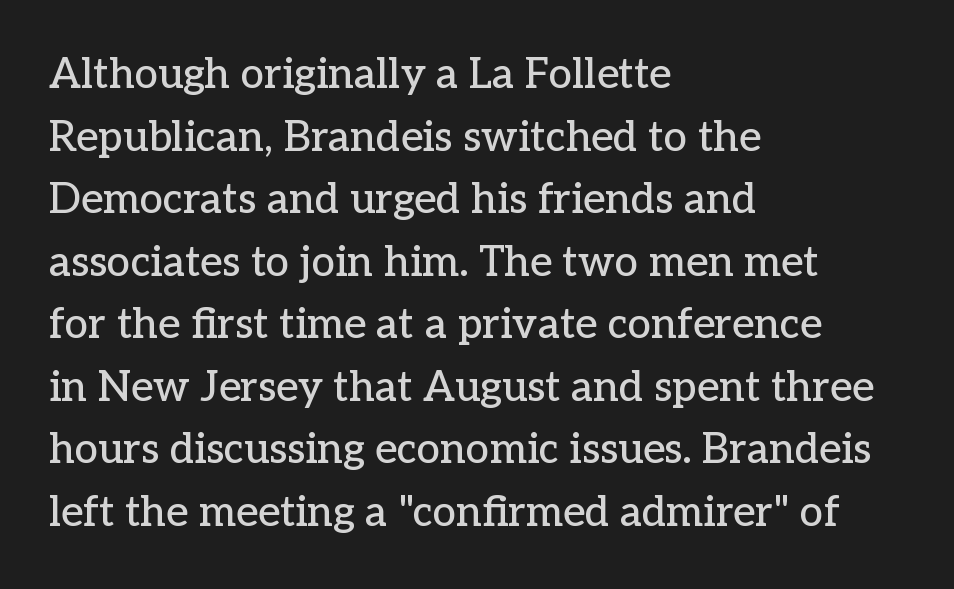
Character widths vary here, with narrow letters taking less room than wide ones. The passage shown is not underscored anywhere. In terms of leading, this rendering sits right in the middle. When letters stand straight like this, we call the style roman or upright. There is no visible air inserted between adjacent glyphs.
